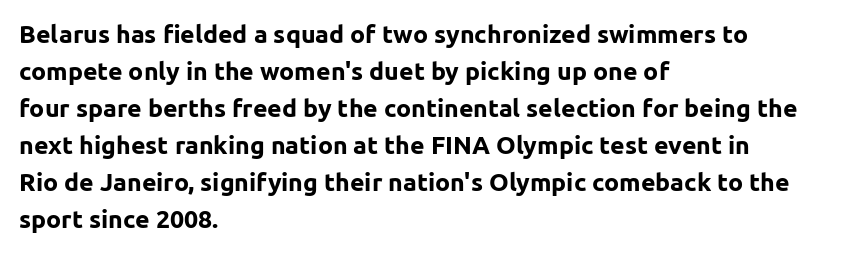
{"italic": "no", "bold": "yes", "underline": "no", "align": "left", "line_spacing": "normal", "line_spacing_ratio": 1.48, "letter_spacing": "normal", "letter_spacing_em": 0.0, "glyph_px": 25}
